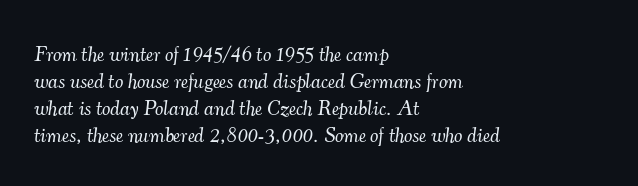
{"italic": "yes", "lean": "right", "slant_degrees": 7, "bold": "no", "underline": "no", "align": "left", "line_spacing": "normal", "line_spacing_ratio": 1.29, "letter_spacing": "normal", "letter_spacing_em": 0.0, "glyph_px": 21}
